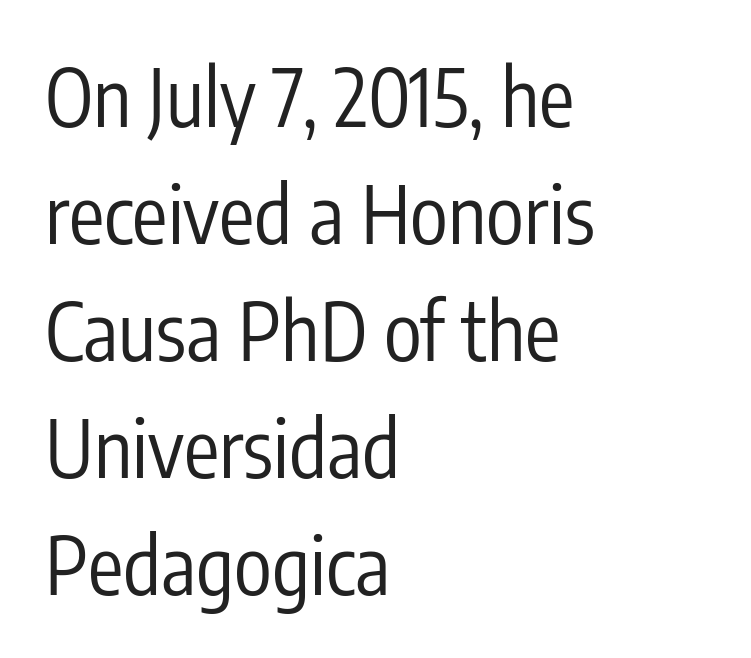
The image shows 79 px regular-weight, condensed sans-serif type, upright; set left-aligned, normal line spacing (1.48x), normal letter spacing, not underlined; low stroke contrast and a medium x-height.
